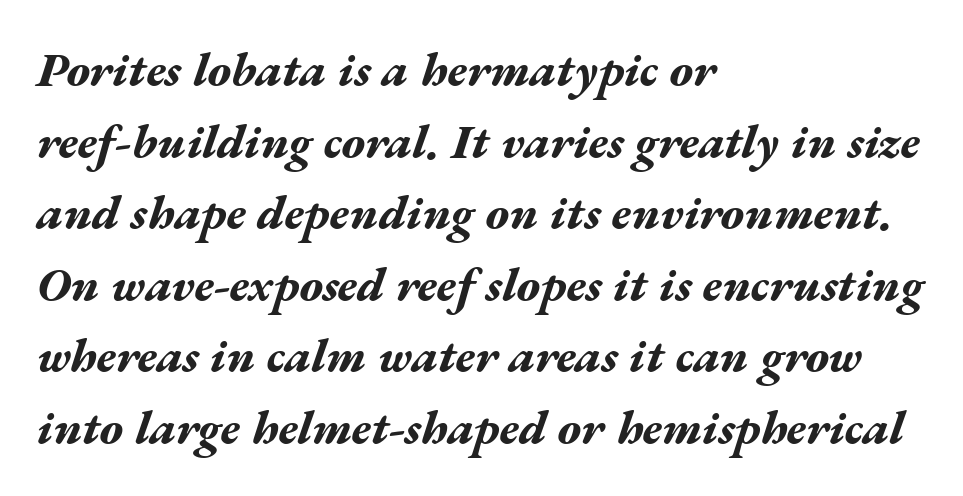
{"italic": "yes", "lean": "right", "slant_degrees": 17, "bold": "yes", "weight": "bold", "width": "wide", "stroke_contrast": "medium", "x_height": "medium", "monospaced": "no", "underline": "no", "align": "left", "line_spacing": "normal", "line_spacing_ratio": 1.49, "letter_spacing": "normal", "letter_spacing_em": 0.0, "glyph_px": 48}
